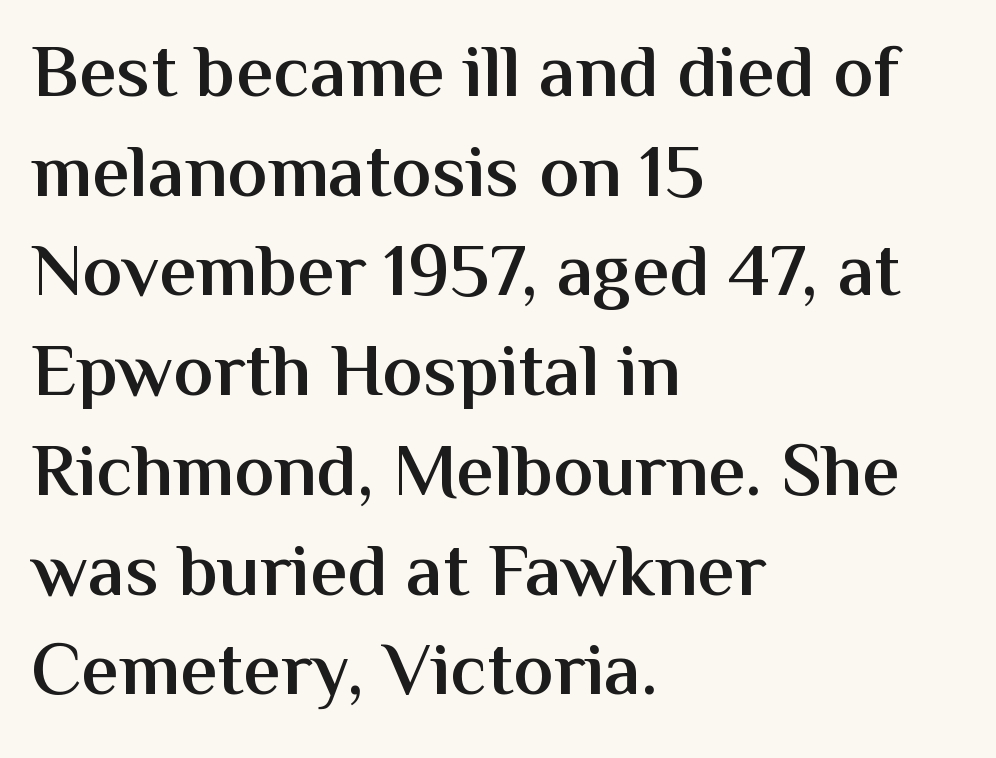
Clear beneath every line of the passage. Every row of glyphs begins at an identical x-position on the left. Italic? Not at all — the glyphs are vertical. The passage shown is typeset with a sans-serif family. Leading matches the norm, producing a regular column.
